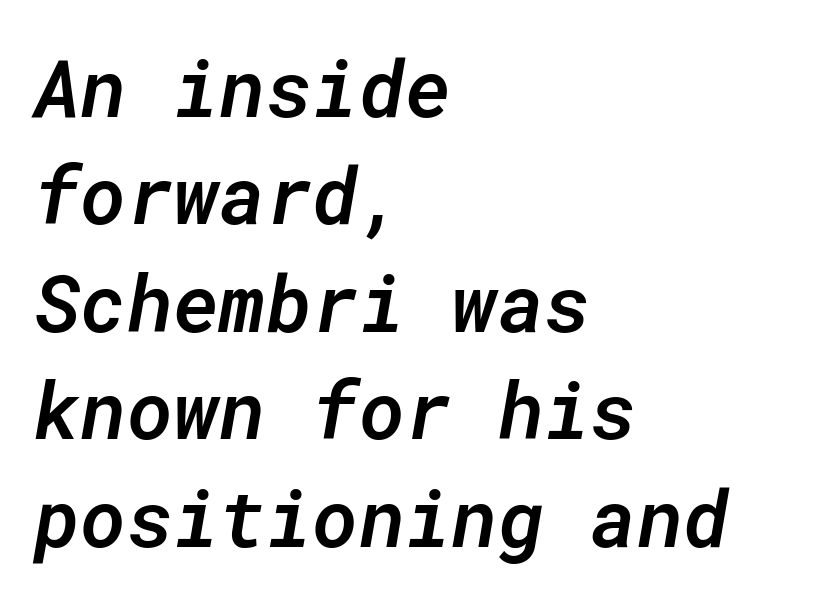
{"italic": "yes", "lean": "right", "slant_degrees": 10, "bold": "semi", "weight": "semibold", "width": "normal", "stroke_contrast": "low", "x_height": "medium", "monospaced": "yes", "underline": "no", "align": "left", "line_spacing": "normal", "line_spacing_ratio": 1.36, "letter_spacing": "normal", "letter_spacing_em": 0.0, "glyph_px": 79}
